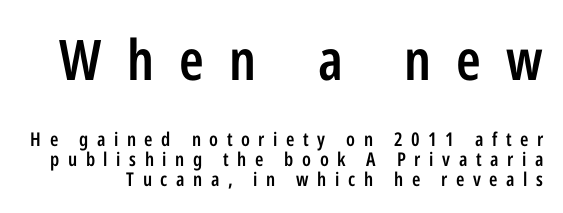
The passage shown is typed in a proportional face where columns would drift. The first block has been scaled up relative to the second. Classification — sans serif. The gaps between neighbouring characters are conspicuously large.
